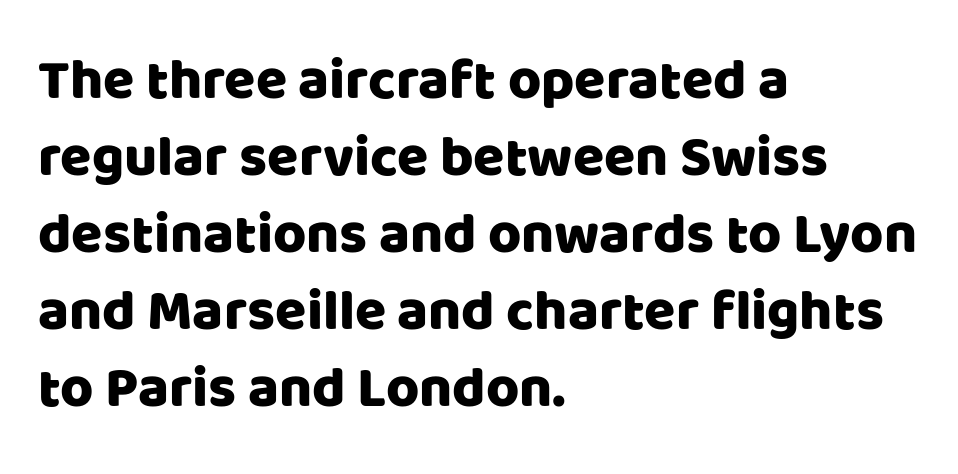
The image shows 57 px sans-serif type, upright; set left-aligned, normal line spacing (1.35x), normal letter spacing, not underlined; low stroke contrast and a large x-height.
